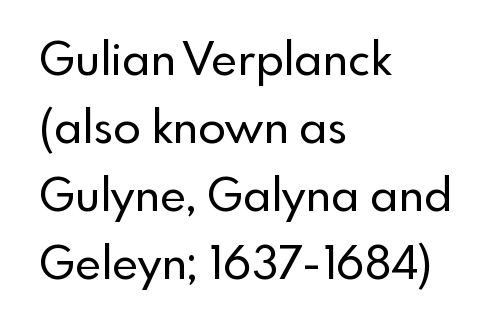
The image shows 45 px sans-serif type, upright; set left-aligned, normal line spacing (1.51x), normal letter spacing, not underlined; a small x-height.
